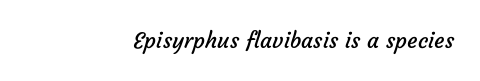
{"bold": "no", "underline": "no", "letter_spacing": "normal", "letter_spacing_em": 0.0, "glyph_px": 22}
